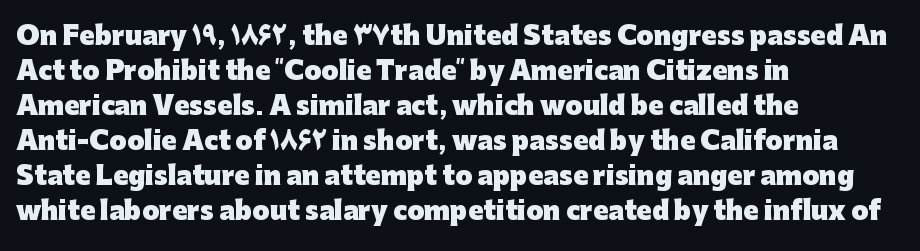
{"italic": "no", "bold": "yes", "underline": "no", "align": "left", "line_spacing": "normal", "line_spacing_ratio": 1.4, "letter_spacing": "normal", "letter_spacing_em": 0.0, "glyph_px": 25}
